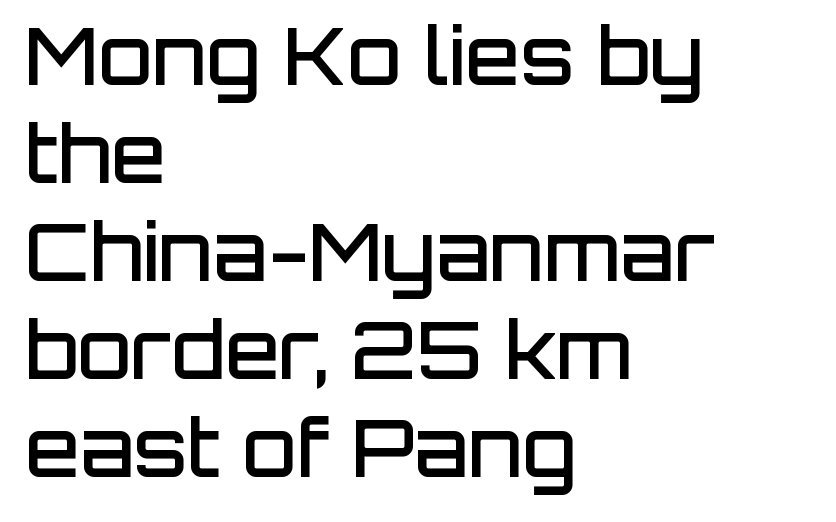
Q: Is the text bold? A: Semi-bold.
Q: Is the text italic (slanted)? A: No, it is upright.
Q: Is the typeface a serif or a sans-serif typeface? A: Sans-serif.
Q: Is the text underlined? A: No.
Q: How is the paragraph aligned? A: Left-aligned.
Q: Is the spacing between letters normal or unusually wide? A: Normal.
Q: Width (condensed, normal, or wide)? A: Normal.
Q: Stroke contrast? A: Low.
Q: x-height? A: Large.
Q: Monospaced? A: No.
